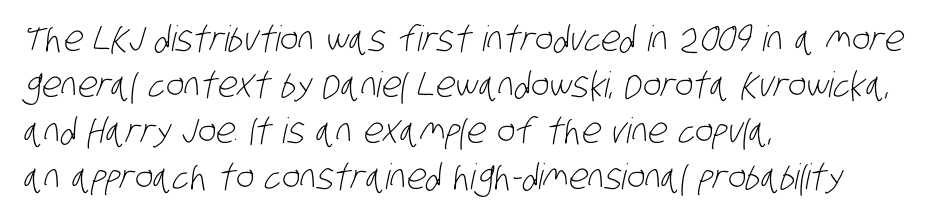
The image shows 35 px light, condensed sans-serif type; set left-aligned, normal line spacing (1.31x), normal letter spacing, not underlined; low stroke contrast and a large x-height.
